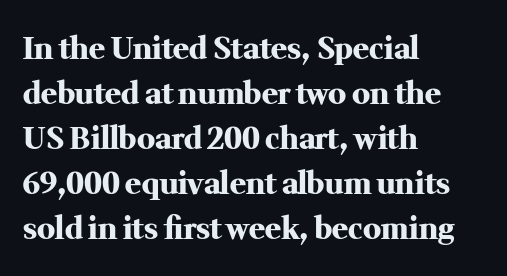
The font is running at its bold setting. The lettering stays uniformly vertical, giving the passage a roman look. This block has exactly the height ordinary leading produces. The paragraph has a hard left edge and a soft right edge. Bare-footed words on every line. Is this a fixed-width face? No — the glyphs have proportional, varying widths.
